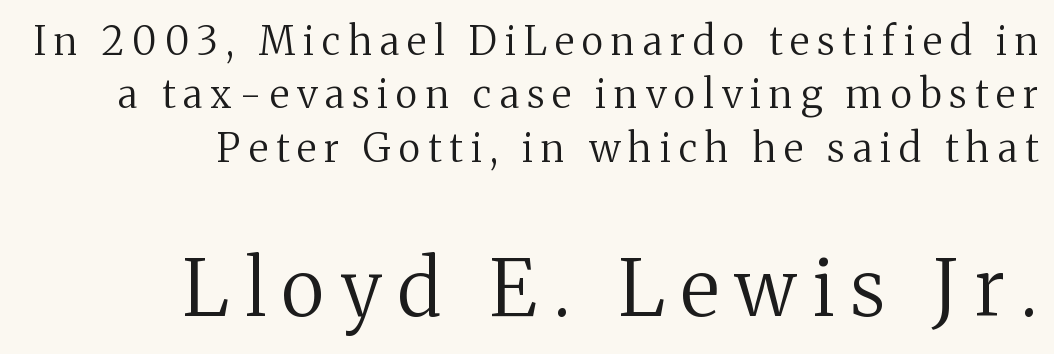
Q: Is the text bold? A: No.
Q: Is the text italic (slanted)? A: No, it is upright.
Q: Is the typeface a serif or a sans-serif typeface? A: Serif.
Q: Is the text underlined? A: No.
Q: How is the paragraph aligned? A: Right-aligned.
Q: Is the spacing between letters normal or unusually wide? A: Unusually wide.
Q: Is the spacing between lines tight, normal or loose? A: Normal.
Q: Which block of text is set in a larger size, the first (top) or the second (bottom)? A: The second (bottom) one.
Q: Width (condensed, normal, or wide)? A: Normal.
Q: Stroke contrast? A: Medium.
Q: x-height? A: Medium.
Q: Monospaced? A: No.
